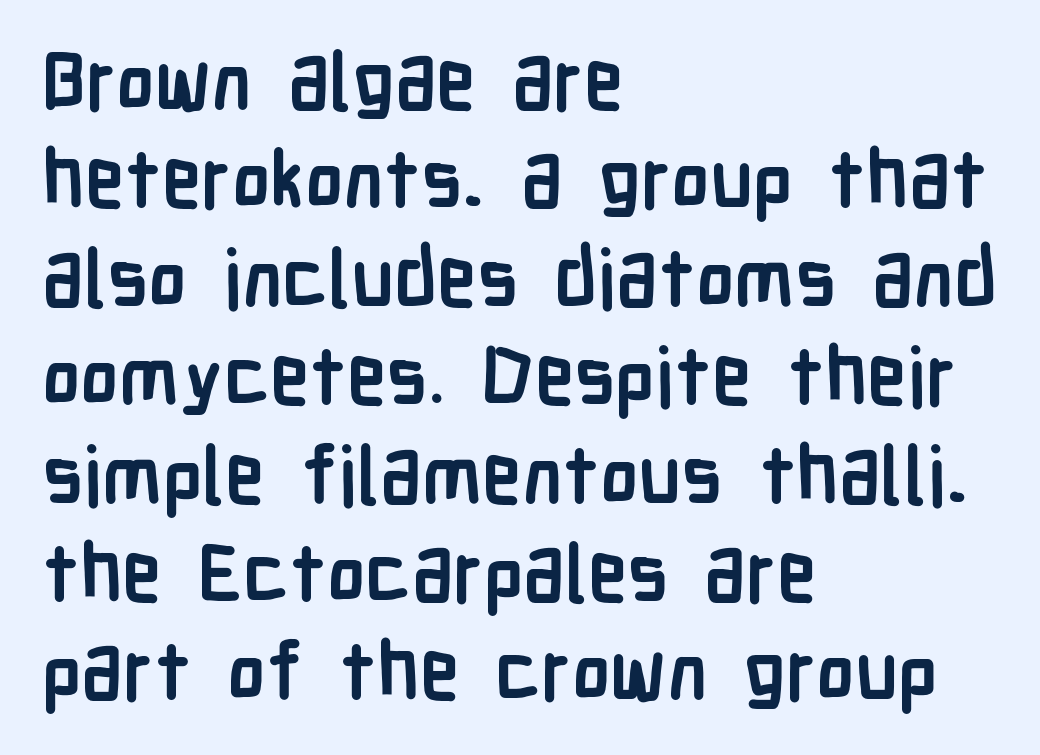
Q: Is the text bold? A: Yes.
Q: Is the text italic (slanted)? A: No, it is upright.
Q: Is the typeface a serif or a sans-serif typeface? A: Sans-serif.
Q: Is the text underlined? A: No.
Q: How is the paragraph aligned? A: Left-aligned.
Q: Is the spacing between letters normal or unusually wide? A: Normal.
Q: Width (condensed, normal, or wide)? A: Condensed.
Q: Stroke contrast? A: Low.
Q: x-height? A: Medium.
Q: Monospaced? A: No.
